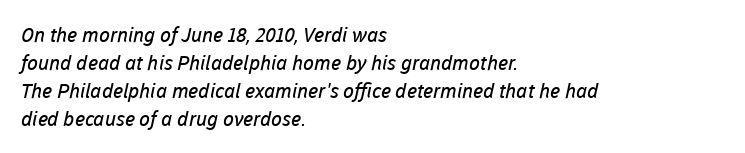
The image shows 20 px text type; set left-aligned, normal line spacing (1.4x), normal letter spacing, not underlined.
